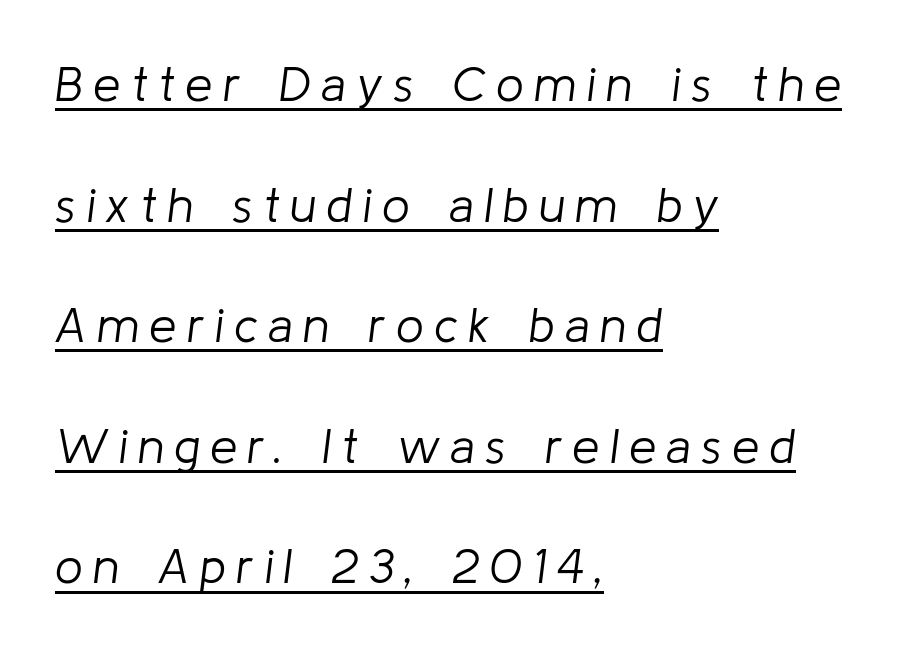
{"italic": "yes", "lean": "right", "slant_degrees": 8, "bold": "no", "weight": "light", "width": "normal", "stroke_contrast": "low", "x_height": "medium", "monospaced": "no", "underline": "yes", "align": "left", "line_spacing": "loose", "line_spacing_ratio": 2.46, "letter_spacing": "wide", "letter_spacing_em": 0.21, "glyph_px": 49}
